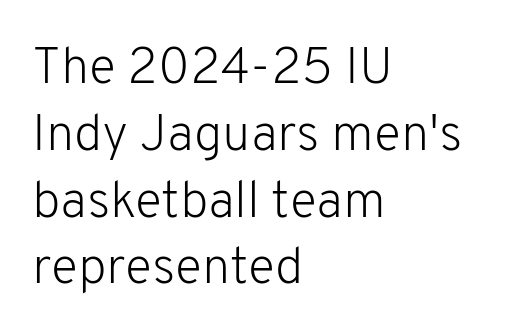
{"serif": "no", "italic": "no", "bold": "no", "weight": "light", "width": "normal", "stroke_contrast": "low", "x_height": "medium", "monospaced": "no", "underline": "no", "align": "left", "line_spacing": "normal", "line_spacing_ratio": 1.31, "letter_spacing": "normal", "letter_spacing_em": 0.0, "glyph_px": 51}
